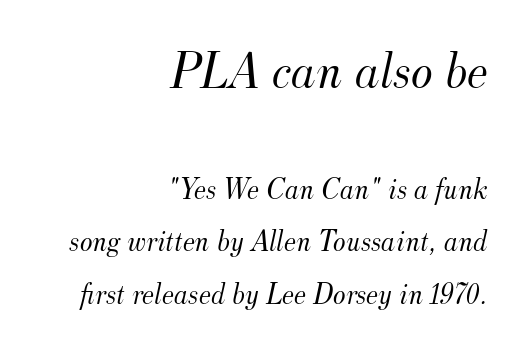
The initial chunk of copy outweighs the following chunk in type size. Notice how the stems are inclined rather than vertical — that's the hallmark of italics. Caption: face not bold, strokes unweighted. This rendering leaves character spacing at its baseline value. The passage shown is typed in a proportional face where columns would drift.
